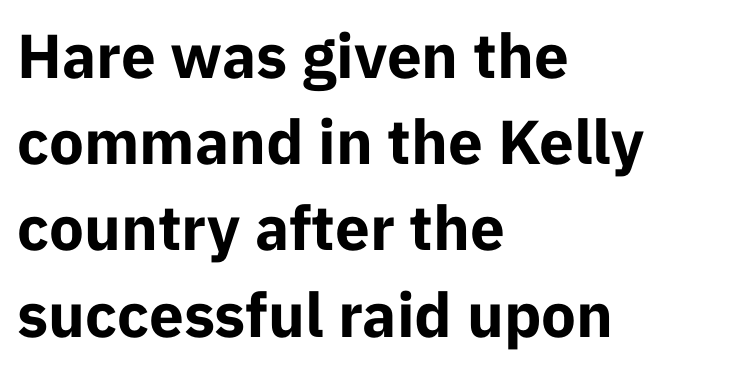
The image shows 62 px bold sans-serif type, upright; set left-aligned, normal line spacing (1.39x), normal letter spacing, not underlined; low stroke contrast and a medium x-height.
